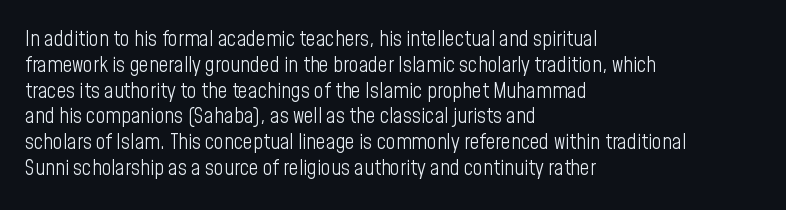
Visually the block forms a straight wall on the left and a jagged coastline on the right. This sample uses plain, unmodified letter spacing. The face looks like a standard text weight, possibly lighter. Check under the words: just untouched page. Does the lettering tilt? It doesn't — this is upright.
